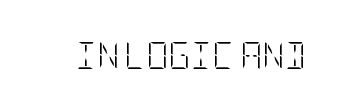
Q: Is the text bold? A: No.
Q: Is the text italic (slanted)? A: No, it is upright.
Q: Is the text underlined? A: No.
Q: Is the spacing between letters normal or unusually wide? A: Normal.
